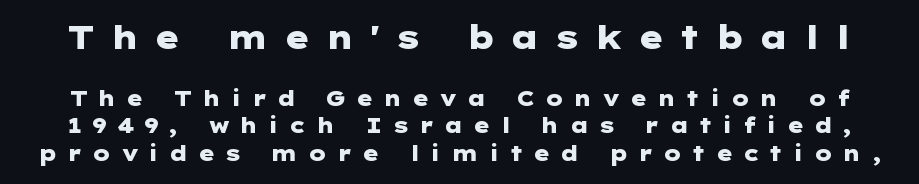
The image shows 32 px heavy, wide sans-serif type, upright; set normal line spacing (1.31x), unusually wide letter spacing (+0.45 em), not underlined; the first (top) block is 1.52x larger; low stroke contrast and a medium x-height.
